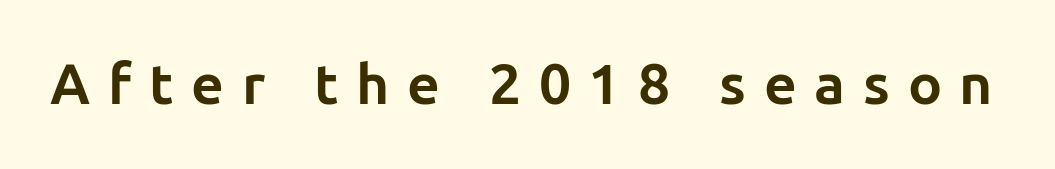
Look at the tracking — it's clearly loosened, letters drifting apart. These lines carry a lot of weight — the face is fully bold. The letters advance in unequal steps, a hallmark of proportional type. In terms of letterform style, serifs are entirely absent. Nope, not italic — everything's standing straight. Beneath every word, the page is bare.
